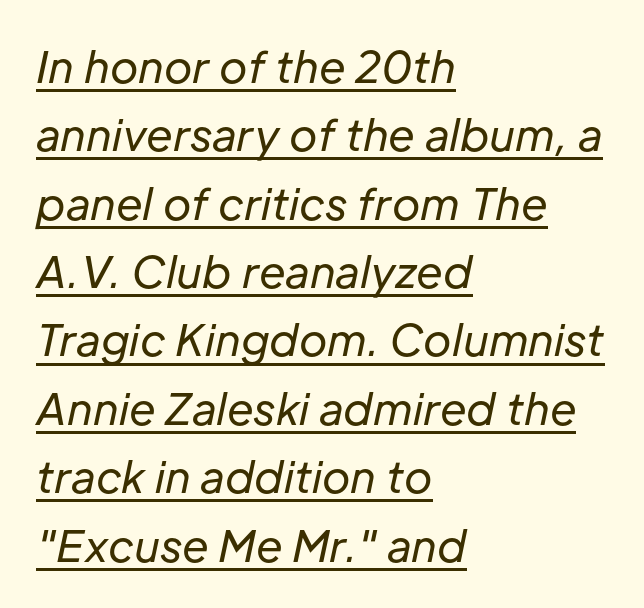
Q: Is the text bold? A: No.
Q: Is the text italic (slanted)? A: Yes, it leans right by about 12 degrees.
Q: Is the text underlined? A: Yes.
Q: How is the paragraph aligned? A: Left-aligned.
Q: Is the spacing between letters normal or unusually wide? A: Normal.
Q: Is the spacing between lines tight, normal or loose? A: Normal.
Q: Width (condensed, normal, or wide)? A: Normal.
Q: Stroke contrast? A: Low.
Q: x-height? A: Medium.
Q: Monospaced? A: No.
